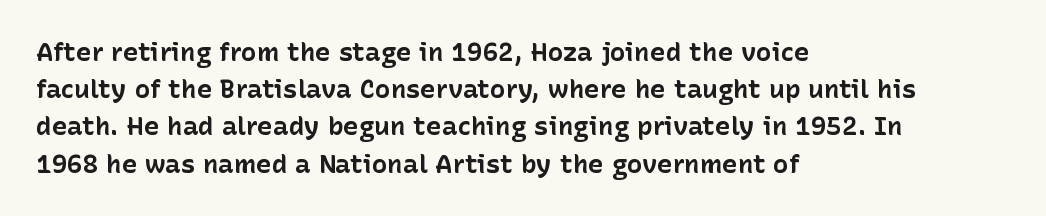
The image shows 26 px bold type, upright; set left-aligned, normal line spacing (1.43x), normal letter spacing, not underlined.
